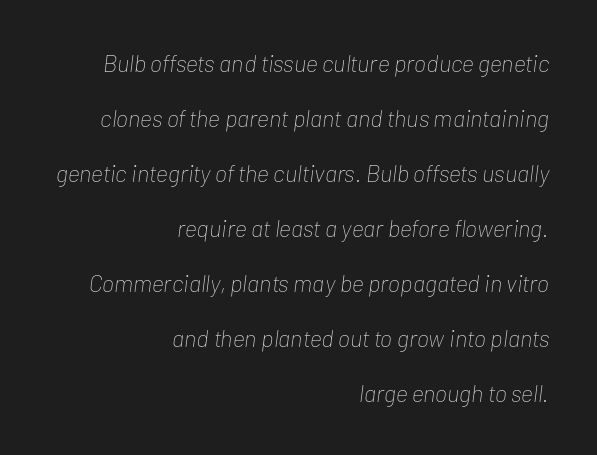
The image shows 24 px text type, italic (leaning right); set right-aligned, loose line spacing (2.29x), normal letter spacing, not underlined.
